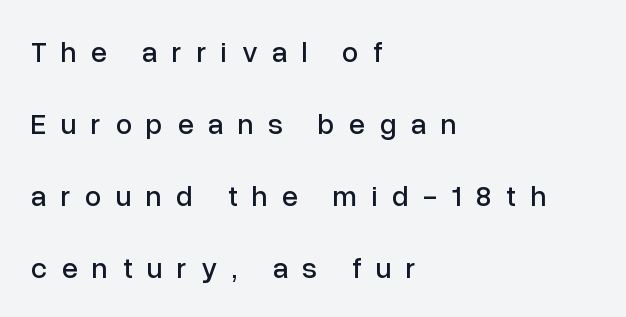
The image shows 29 px sans-serif type, upright; set left-aligned, loose line spacing (2.48x), unusually wide letter spacing (+0.5 em), not underlined; low stroke contrast and a medium x-height.
